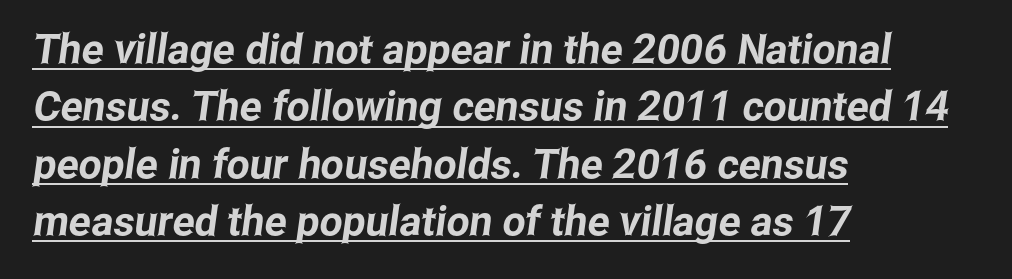
{"serif": "no", "width": "condensed", "stroke_contrast": "low", "x_height": "medium", "monospaced": "no", "underline": "yes", "align": "left", "line_spacing": "normal", "line_spacing_ratio": 1.4, "letter_spacing": "normal", "letter_spacing_em": 0.0, "glyph_px": 41}
